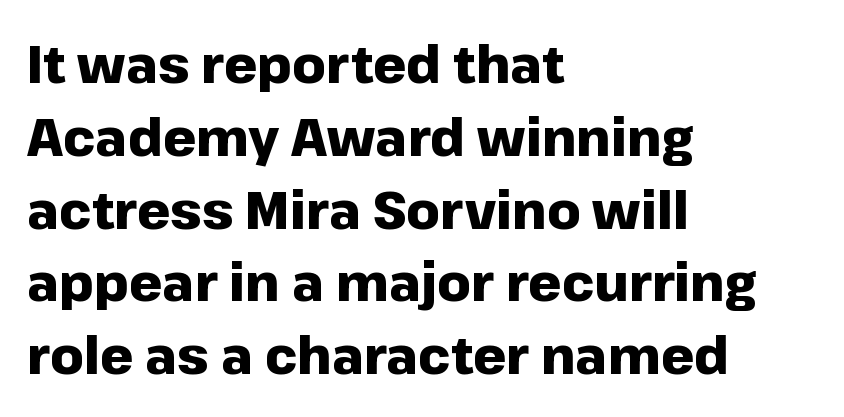
Lines of text with bare space underneath. Plenty of ink on the page — the face is bold. The letters sit at their default tracking, neither squeezed nor spread. This sample is left-justified, so line endings fall wherever the words run out. If you measured baseline to baseline, you'd find a middling distance. Nothing sits at the stroke ends, so this counts as sans-serif.
